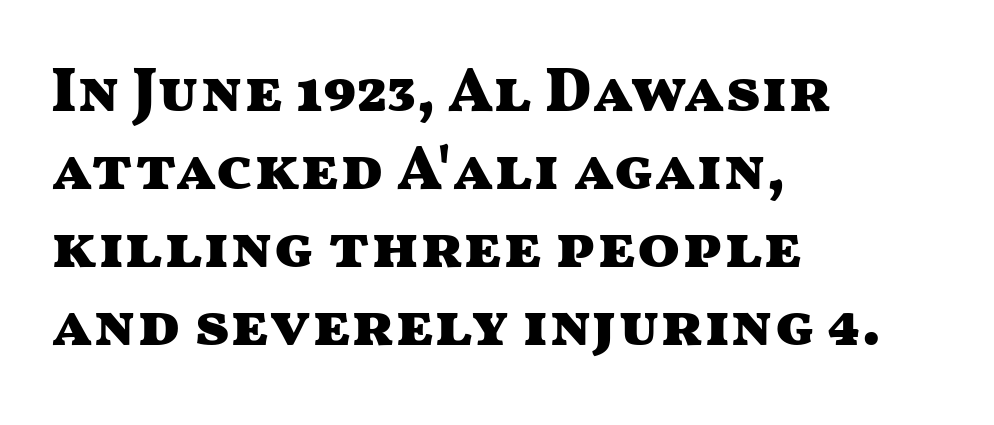
Q: Is the text bold? A: Yes.
Q: Is the text italic (slanted)? A: No, it is upright.
Q: Is the typeface a serif or a sans-serif typeface? A: Sans-serif.
Q: Is the text underlined? A: No.
Q: How is the paragraph aligned? A: Left-aligned.
Q: Is the spacing between letters normal or unusually wide? A: Normal.
Q: Width (condensed, normal, or wide)? A: Wide.
Q: Stroke contrast? A: Medium.
Q: x-height? A: Medium.
Q: Monospaced? A: No.
